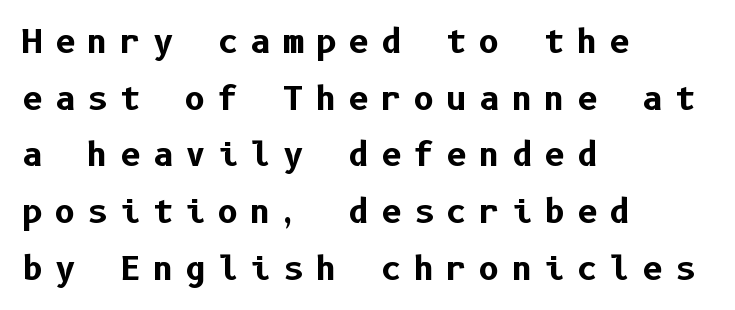
If you drew a ruler down the left edge, every line would touch it. Stroke thickness is high; the sample reads as a true bold. In terms of letterform style, serifs are entirely absent. Vertical strokes here are truly vertical. How are the letters spaced? Widely, with obvious added tracking. Underline: absent.
